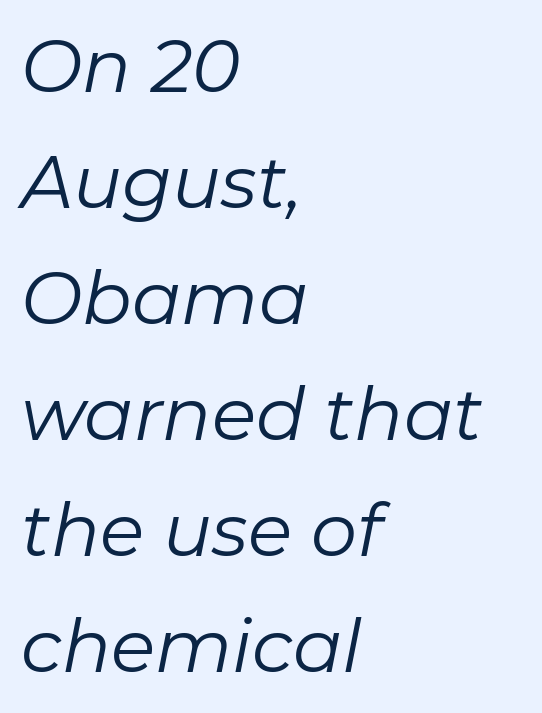
{"italic": "yes", "lean": "right", "slant_degrees": 11, "bold": "no", "weight": "regular", "width": "normal", "stroke_contrast": "low", "x_height": "medium", "monospaced": "no", "underline": "no", "align": "left", "line_spacing": "normal", "line_spacing_ratio": 1.59, "letter_spacing": "normal", "letter_spacing_em": 0.0, "glyph_px": 73}
